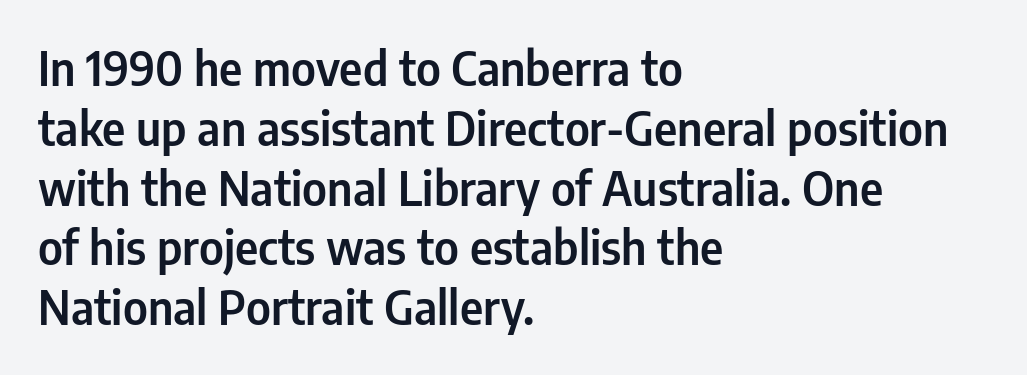
Q: Is the text italic (slanted)? A: No, it is upright.
Q: Is the typeface a serif or a sans-serif typeface? A: Sans-serif.
Q: Is the text underlined? A: No.
Q: How is the paragraph aligned? A: Left-aligned.
Q: Is the spacing between letters normal or unusually wide? A: Normal.
Q: Is the spacing between lines tight, normal or loose? A: Normal.
Q: Width (condensed, normal, or wide)? A: Condensed.
Q: Stroke contrast? A: Low.
Q: x-height? A: Medium.
Q: Monospaced? A: No.
